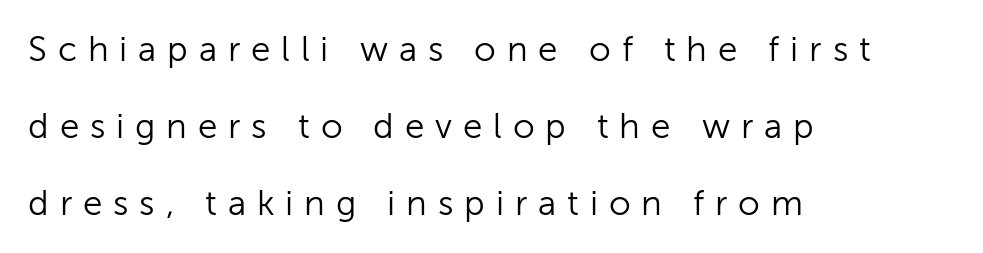
Q: Is the text bold? A: No.
Q: Is the text italic (slanted)? A: No, it is upright.
Q: Is the typeface a serif or a sans-serif typeface? A: Sans-serif.
Q: Is the text underlined? A: No.
Q: How is the paragraph aligned? A: Left-aligned.
Q: Is the spacing between letters normal or unusually wide? A: Unusually wide.
Q: Is the spacing between lines tight, normal or loose? A: Loose.
Q: Width (condensed, normal, or wide)? A: Normal.
Q: Stroke contrast? A: Low.
Q: x-height? A: Medium.
Q: Monospaced? A: No.
